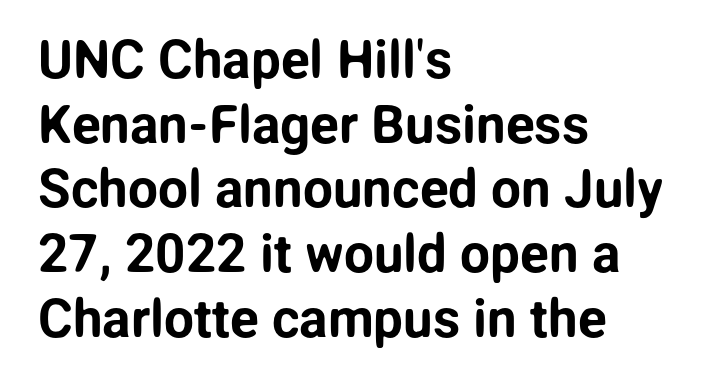
Q: Is the text italic (slanted)? A: No, it is upright.
Q: Is the typeface a serif or a sans-serif typeface? A: Sans-serif.
Q: Is the text underlined? A: No.
Q: How is the paragraph aligned? A: Left-aligned.
Q: Is the spacing between letters normal or unusually wide? A: Normal.
Q: Width (condensed, normal, or wide)? A: Normal.
Q: Stroke contrast? A: Low.
Q: x-height? A: Medium.
Q: Monospaced? A: No.
